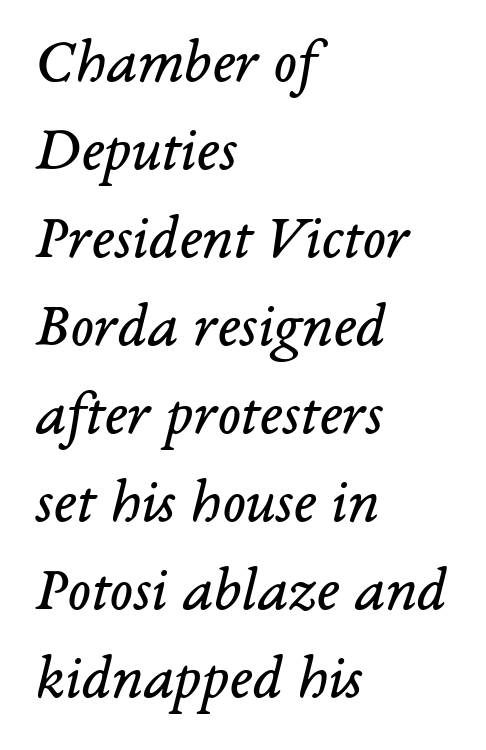
Q: Is the text bold? A: No.
Q: Is the text italic (slanted)? A: Yes, it leans right by about 14 degrees.
Q: Is the typeface a serif or a sans-serif typeface? A: Serif.
Q: Is the text underlined? A: No.
Q: How is the paragraph aligned? A: Left-aligned.
Q: Is the spacing between letters normal or unusually wide? A: Normal.
Q: Is the spacing between lines tight, normal or loose? A: Normal.
Q: Width (condensed, normal, or wide)? A: Normal.
Q: Stroke contrast? A: Low.
Q: x-height? A: Medium.
Q: Monospaced? A: No.
